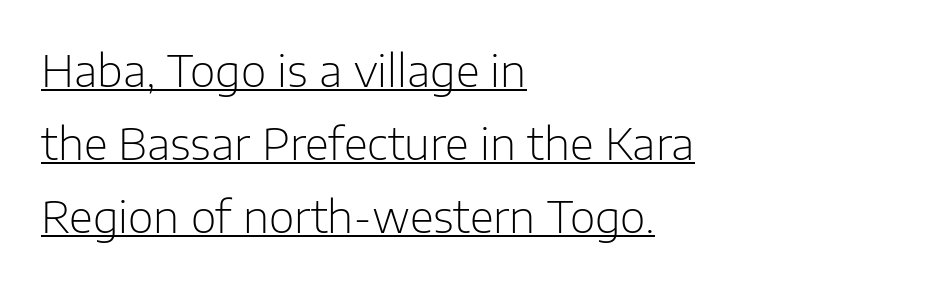
The image shows 44 px light sans-serif type, upright; set left-aligned, normal line spacing (1.66x), normal letter spacing, underlined; low stroke contrast and a medium x-height.
